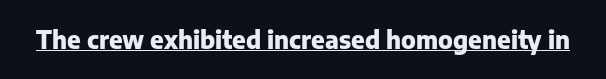
{"italic": "no", "bold": "yes", "underline": "yes", "letter_spacing": "normal", "letter_spacing_em": 0.0, "glyph_px": 24}
